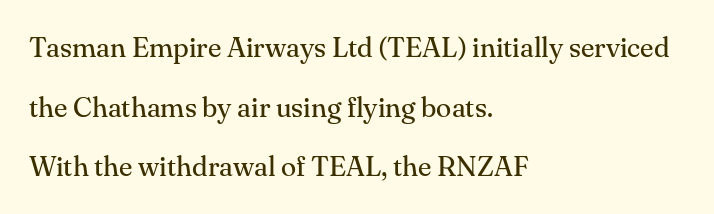
The image shows 28 px regular-weight serif type, upright; set left-aligned, loose line spacing (2.13x), normal letter spacing, not underlined; medium stroke contrast and a small x-height.
